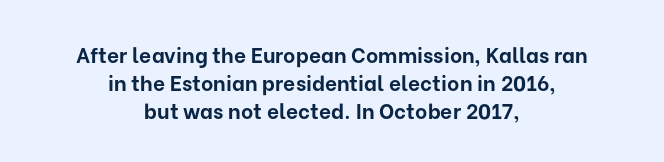
Q: Is the text bold? A: Yes.
Q: Is the text italic (slanted)? A: No, it is upright.
Q: Is the text underlined? A: No.
Q: How is the paragraph aligned? A: Centered.
Q: Is the spacing between letters normal or unusually wide? A: Normal.
Q: Is the spacing between lines tight, normal or loose? A: Normal.
